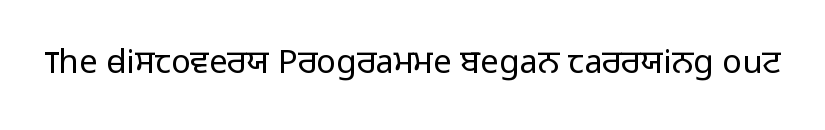
{"serif": "no", "italic": "no", "bold": "no", "weight": "light", "width": "normal", "stroke_contrast": "low", "x_height": "medium", "monospaced": "no", "underline": "no", "letter_spacing": "normal", "letter_spacing_em": 0.0, "glyph_px": 33}
